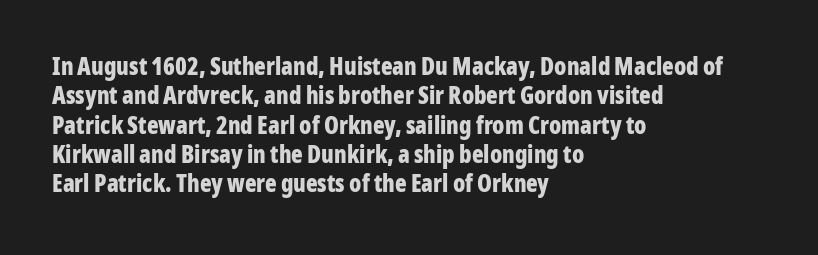
Check the space under the baseline: it is left empty. Words appear dense and cohesive because spacing is normal. Summary of weight: heavy, a full bold. Caption: multi-line text, flush left, ragged right.
